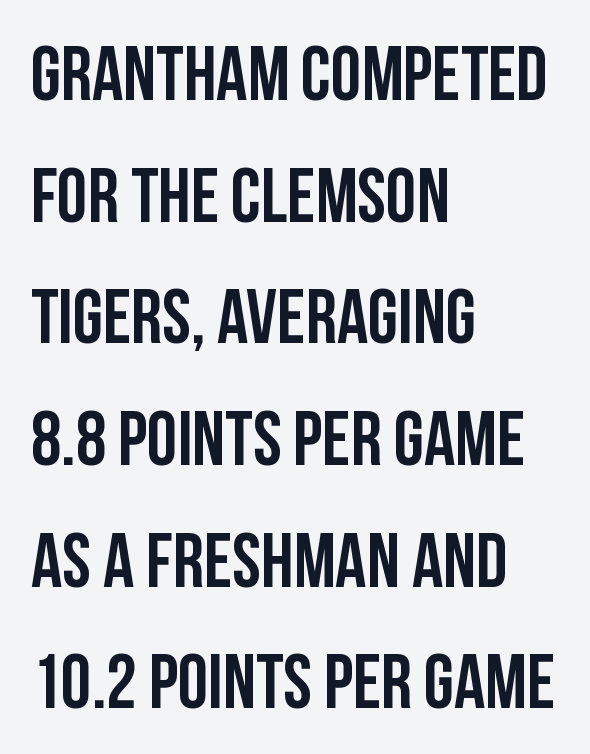
Q: Is the text italic (slanted)? A: No, it is upright.
Q: Is the typeface a serif or a sans-serif typeface? A: Sans-serif.
Q: Is the text underlined? A: No.
Q: How is the paragraph aligned? A: Left-aligned.
Q: Is the spacing between letters normal or unusually wide? A: Normal.
Q: Is the spacing between lines tight, normal or loose? A: Normal.
Q: Width (condensed, normal, or wide)? A: Condensed.
Q: Stroke contrast? A: Low.
Q: x-height? A: Large.
Q: Monospaced? A: No.
